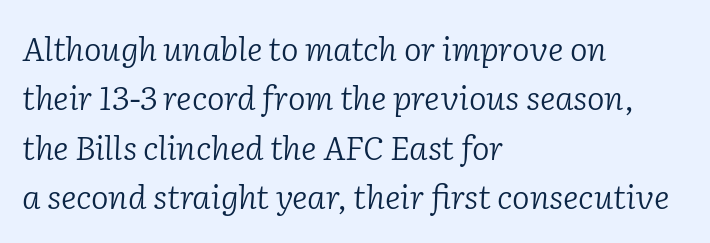
The image shows 33 px light serif type, italic (leaning right); set left-aligned, normal line spacing (1.5x), normal letter spacing, not underlined; low stroke contrast and a medium x-height.
